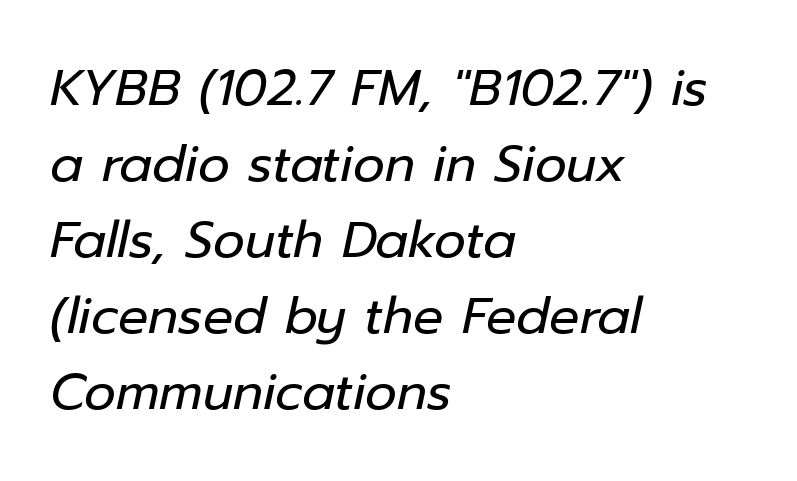
This sample uses an oblique cut, with every glyph tilted off the vertical. Think standard paragraph weight, or any step lighter than that. Note the varied advance widths — an 'i' is clearly narrower than an 'm'. Underlining? Definitely not there. Vertical spacing — default.
